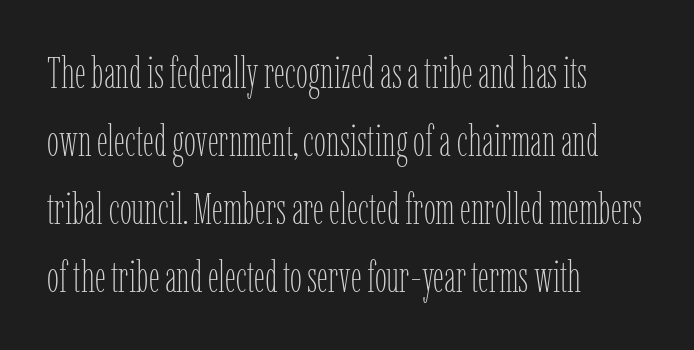
{"italic": "no", "bold": "no", "weight": "thin", "width": "condensed", "stroke_contrast": "low", "x_height": "medium", "monospaced": "no", "underline": "no", "align": "left", "line_spacing": "normal", "line_spacing_ratio": 1.58, "letter_spacing": "normal", "letter_spacing_em": 0.0, "glyph_px": 43}
